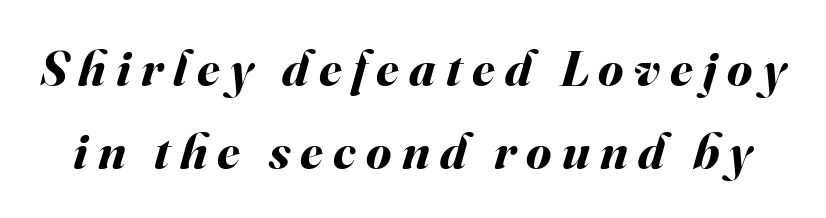
Rows of type keep a routine distance in the vertical direction. Heavy, bold letterforms. The rendering uses natural spacing where letterforms have individual widths. The strip under each line holds only bare page. The axis of the letterforms is tilted away from vertical.
